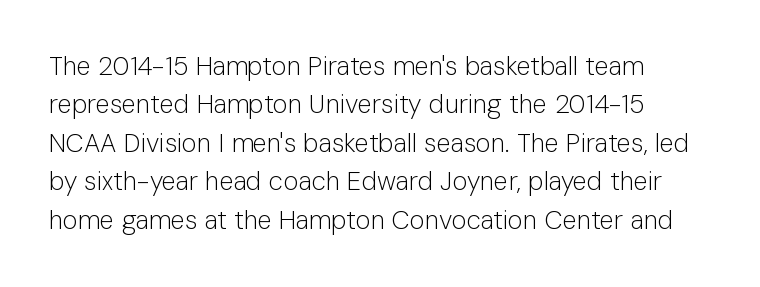
{"italic": "no", "bold": "no", "underline": "no", "align": "left", "line_spacing": "normal", "line_spacing_ratio": 1.48, "letter_spacing": "normal", "letter_spacing_em": 0.0, "glyph_px": 26}
